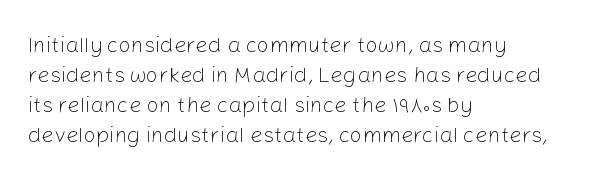
{"italic": "no", "bold": "no", "underline": "no", "align": "left", "line_spacing": "normal", "line_spacing_ratio": 1.37, "letter_spacing": "normal", "letter_spacing_em": 0.0, "glyph_px": 22}
